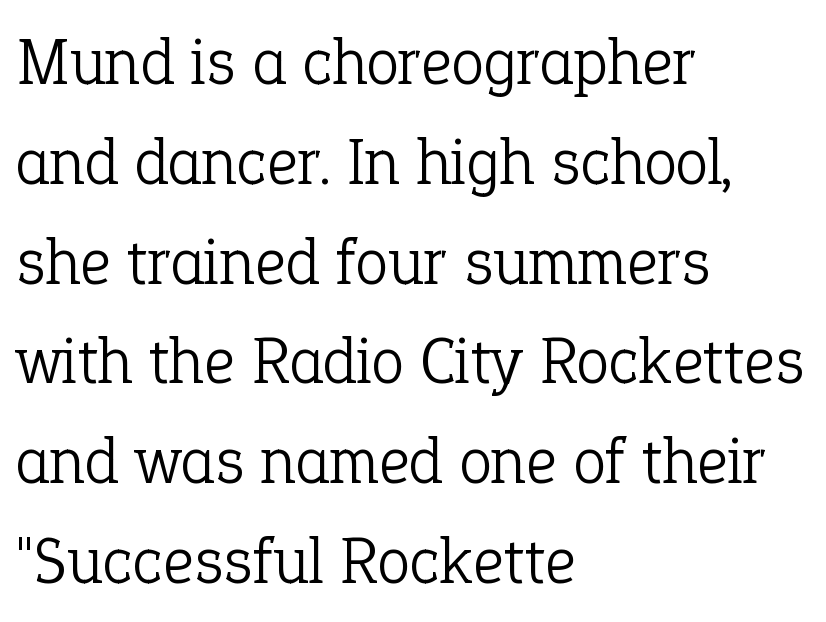
Q: Is the text bold? A: No.
Q: Is the text italic (slanted)? A: No, it is upright.
Q: Is the typeface a serif or a sans-serif typeface? A: Serif.
Q: Is the text underlined? A: No.
Q: How is the paragraph aligned? A: Left-aligned.
Q: Is the spacing between letters normal or unusually wide? A: Normal.
Q: Is the spacing between lines tight, normal or loose? A: Normal.
Q: Width (condensed, normal, or wide)? A: Normal.
Q: Stroke contrast? A: Low.
Q: x-height? A: Medium.
Q: Monospaced? A: No.
